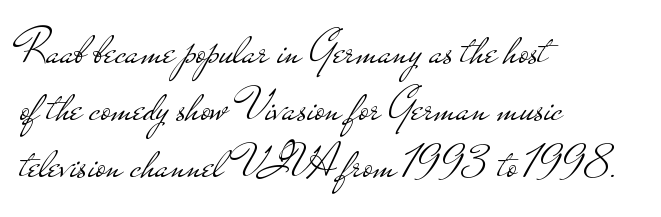
The image shows 47 px light, wide sans-serif type; set left-aligned, line spacing 1.21x, normal letter spacing, not underlined; low stroke contrast and a small x-height.
